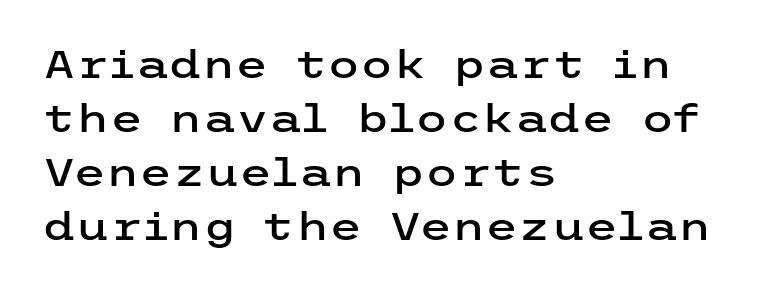
Descenders are the only things crossing below the line. The rows are spaced the way most documents space them. Default kerning and tracking; the words read as compact shapes. Font category for this specimen: sans-serif. Layout note: lines flush left. Posture: upright roman.
